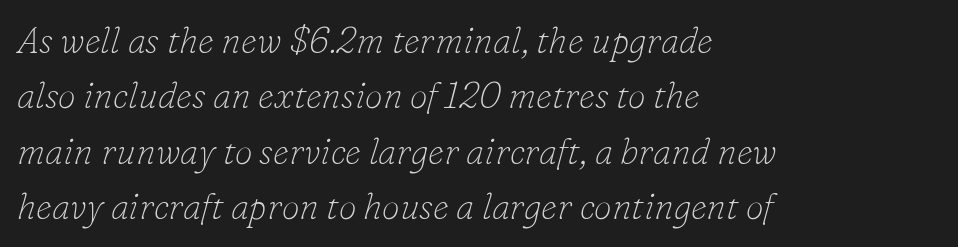
Q: Is the text bold? A: No.
Q: Is the text italic (slanted)? A: Yes, it leans right by about 16 degrees.
Q: Is the typeface a serif or a sans-serif typeface? A: Serif.
Q: Is the text underlined? A: No.
Q: How is the paragraph aligned? A: Left-aligned.
Q: Is the spacing between letters normal or unusually wide? A: Normal.
Q: Is the spacing between lines tight, normal or loose? A: Normal.
Q: Width (condensed, normal, or wide)? A: Normal.
Q: Stroke contrast? A: Low.
Q: x-height? A: Small.
Q: Monospaced? A: No.
